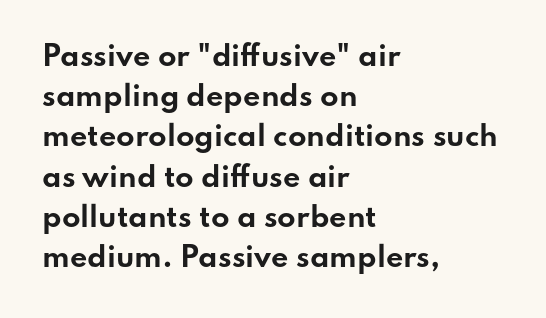
{"italic": "no", "bold": "yes", "underline": "no", "align": "left", "line_spacing": "normal", "line_spacing_ratio": 1.49, "letter_spacing": "normal", "letter_spacing_em": 0.0, "glyph_px": 27}
